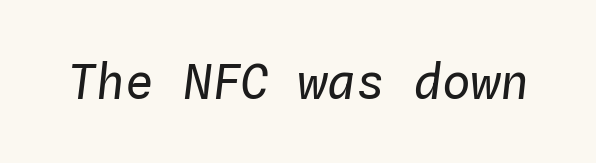
{"italic": "yes", "lean": "right", "slant_degrees": 4, "bold": "no", "weight": "regular", "width": "normal", "stroke_contrast": "low", "x_height": "medium", "monospaced": "yes", "underline": "no", "letter_spacing": "normal", "letter_spacing_em": 0.0, "glyph_px": 48}
